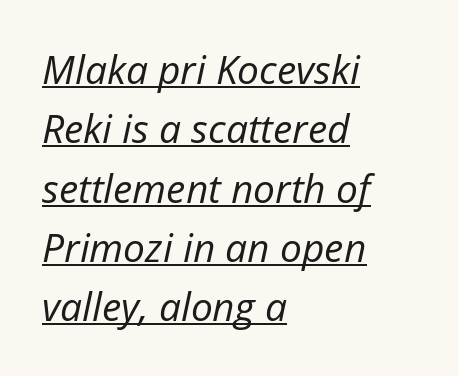
Looks like regular typesetting: each glyph gets only the width it needs. The face used here has a pronounced slope to its letters. This block has exactly the height ordinary leading produces. The lettering is marked with a stroke running underneath it.
